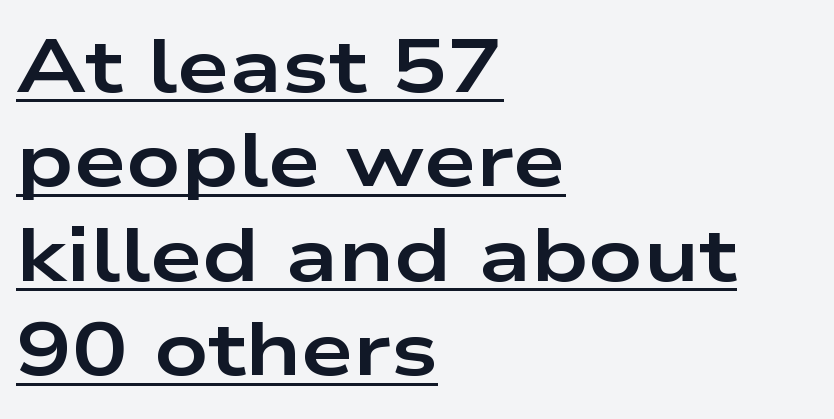
{"serif": "no", "italic": "no", "bold": "yes", "weight": "bold", "width": "wide", "stroke_contrast": "low", "x_height": "medium", "monospaced": "no", "underline": "yes", "align": "left", "line_spacing": "normal", "line_spacing_ratio": 1.26, "letter_spacing": "normal", "letter_spacing_em": 0.0, "glyph_px": 75}
